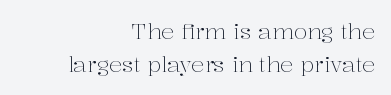
Standard letterfit; no display-style spreading of the glyphs. This sample keeps an unexceptional amount of space between lines. Visually the block forms a straight wall on the right and a jagged coastline on the left. Is there any slant? The stems are plumb. Bare-footed words on every line.
